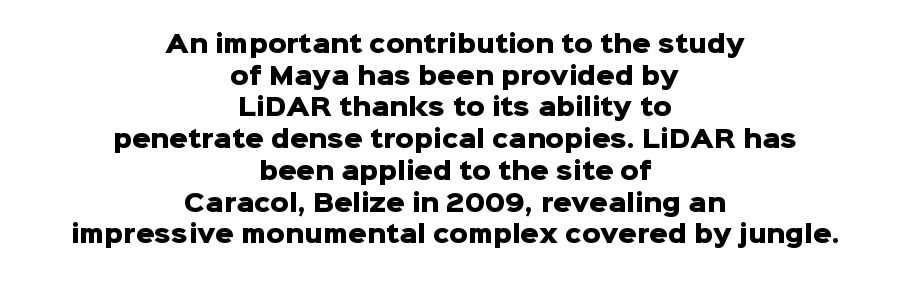
{"italic": "no", "bold": "yes", "underline": "no", "align": "center", "line_spacing": "normal", "line_spacing_ratio": 1.38, "letter_spacing": "normal", "letter_spacing_em": 0.0, "glyph_px": 23}
